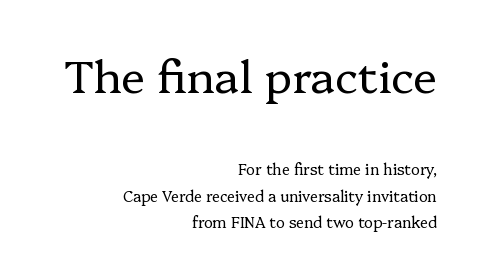
{"serif": "yes", "italic": "no", "bold": "no", "weight": "regular", "width": "normal", "stroke_contrast": "low", "x_height": "medium", "monospaced": "no", "underline": "no", "align": "right", "line_spacing_ratio": 1.78, "letter_spacing": "normal", "letter_spacing_em": 0.0, "larger_block": "first", "size_ratio": 3.0, "glyph_px": 45}
